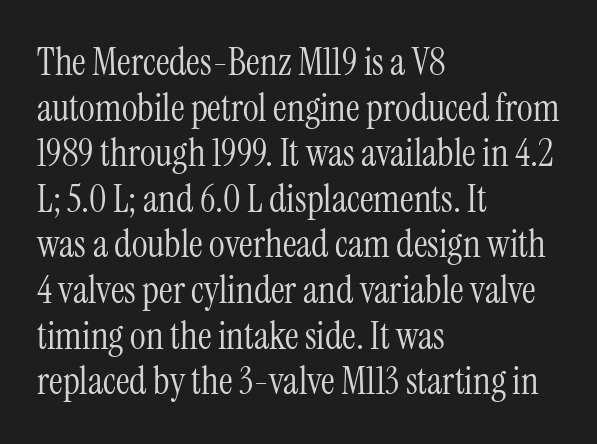
{"serif": "yes", "italic": "no", "bold": "no", "weight": "light", "width": "condensed", "stroke_contrast": "medium", "x_height": "medium", "monospaced": "no", "underline": "no", "align": "left", "line_spacing_ratio": 1.2, "letter_spacing": "normal", "letter_spacing_em": 0.0, "glyph_px": 38}
